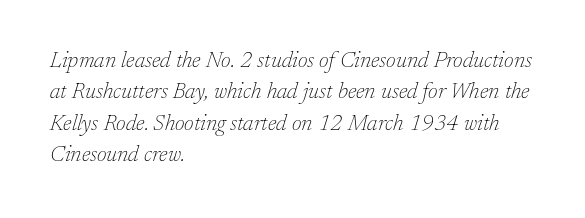
The image shows 22 px text type, italic (leaning right); set left-aligned, normal line spacing (1.43x), normal letter spacing, not underlined.
